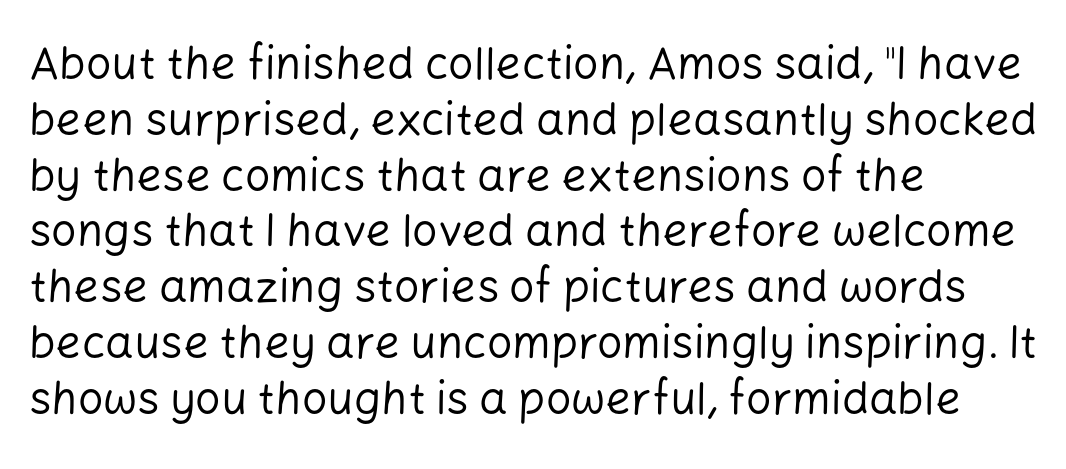
Q: Is the text bold? A: No.
Q: Is the text italic (slanted)? A: No, it is upright.
Q: Is the typeface a serif or a sans-serif typeface? A: Sans-serif.
Q: Is the text underlined? A: No.
Q: How is the paragraph aligned? A: Left-aligned.
Q: Is the spacing between letters normal or unusually wide? A: Normal.
Q: Width (condensed, normal, or wide)? A: Normal.
Q: Stroke contrast? A: Low.
Q: x-height? A: Medium.
Q: Monospaced? A: No.
